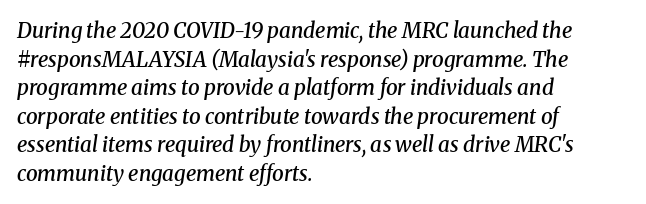
The image shows 21 px text type, italic (leaning right); set left-aligned, normal line spacing (1.36x), normal letter spacing, not underlined.
